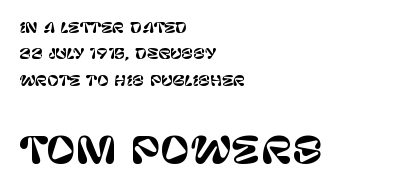
Tracking value appears to be zero — textbook default spacing. Lines of text with bare space underneath. Which chunk is bigger? The second one — the bottom block dwarfs the top. The designer went with a sans here, leaving each stem footless. The letters advance in unequal steps, a hallmark of proportional type.
